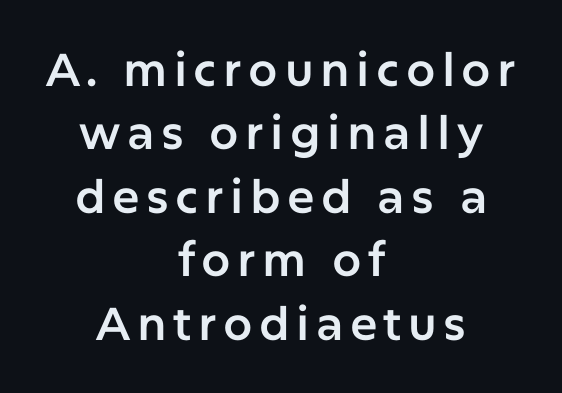
The image shows 46 px sans-serif type, upright; set centered, normal line spacing (1.38x), not underlined; low stroke contrast and a medium x-height.
